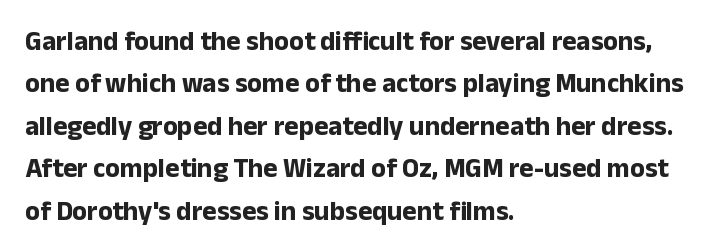
{"italic": "no", "bold": "yes", "underline": "no", "align": "left", "line_spacing": "normal", "line_spacing_ratio": 1.57, "letter_spacing": "normal", "letter_spacing_em": 0.0, "glyph_px": 27}
